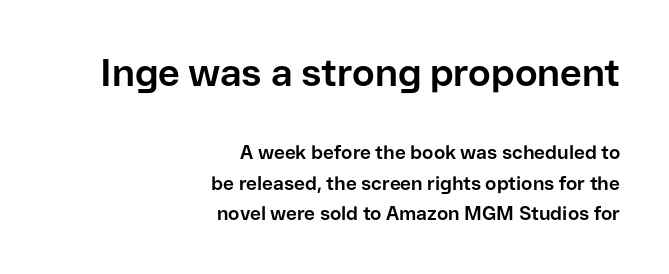
Q: Is the text bold? A: Yes.
Q: Is the text italic (slanted)? A: No, it is upright.
Q: Is the typeface a serif or a sans-serif typeface? A: Sans-serif.
Q: Is the text underlined? A: No.
Q: How is the paragraph aligned? A: Right-aligned.
Q: Is the spacing between letters normal or unusually wide? A: Normal.
Q: Is the spacing between lines tight, normal or loose? A: Normal.
Q: Which block of text is set in a larger size, the first (top) or the second (bottom)? A: The first (top) one.
Q: Width (condensed, normal, or wide)? A: Normal.
Q: Stroke contrast? A: Low.
Q: x-height? A: Medium.
Q: Monospaced? A: No.
